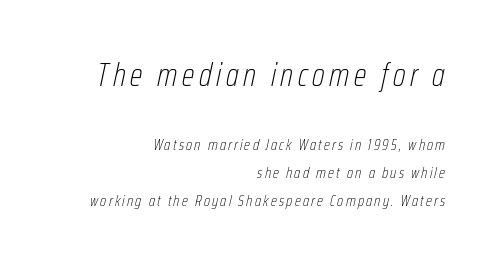
The strip under each line holds only bare page. The text carries the slant typical of an italic or oblique font. Right-aligned paragraph, ragged on the left. The face looks like a standard text weight, possibly lighter.
